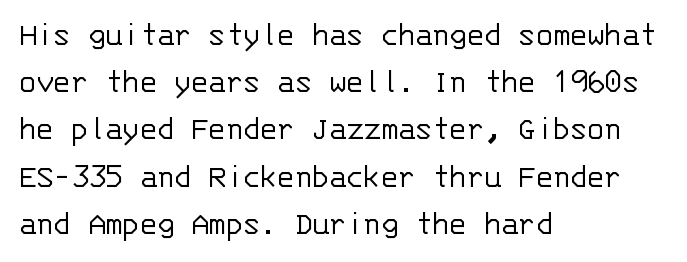
The image shows 35 px light sans-serif type, upright, monospaced; set left-aligned, normal line spacing (1.35x), normal letter spacing, not underlined; low stroke contrast and a large x-height.
